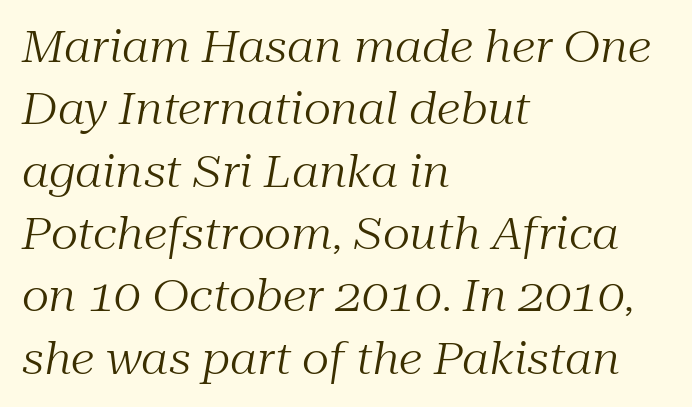
{"serif": "yes", "italic": "yes", "lean": "right", "slant_degrees": 10, "bold": "no", "weight": "regular", "width": "normal", "stroke_contrast": "medium", "x_height": "medium", "monospaced": "no", "underline": "no", "align": "left", "line_spacing": "normal", "line_spacing_ratio": 1.45, "letter_spacing": "normal", "letter_spacing_em": 0.0, "glyph_px": 43}
